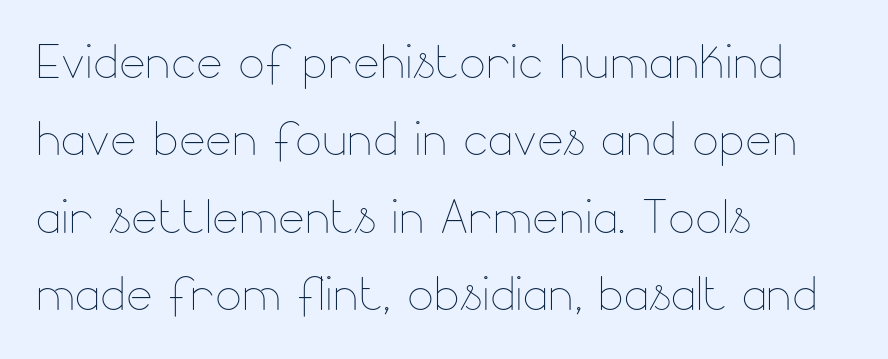
Q: Is the text bold? A: No.
Q: Is the text italic (slanted)? A: No, it is upright.
Q: Is the text underlined? A: No.
Q: How is the paragraph aligned? A: Left-aligned.
Q: Is the spacing between letters normal or unusually wide? A: Normal.
Q: Width (condensed, normal, or wide)? A: Normal.
Q: Stroke contrast? A: Low.
Q: x-height? A: Small.
Q: Monospaced? A: No.
